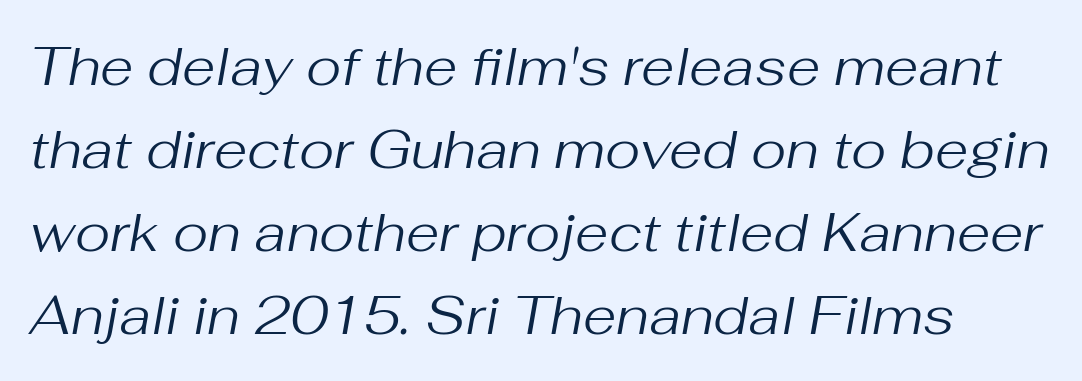
Q: Is the text bold? A: No.
Q: Is the text italic (slanted)? A: Yes, it leans right by about 10 degrees.
Q: Is the text underlined? A: No.
Q: Is the spacing between letters normal or unusually wide? A: Normal.
Q: Is the spacing between lines tight, normal or loose? A: Normal.
Q: Width (condensed, normal, or wide)? A: Normal.
Q: Stroke contrast? A: Medium.
Q: x-height? A: Medium.
Q: Monospaced? A: No.
